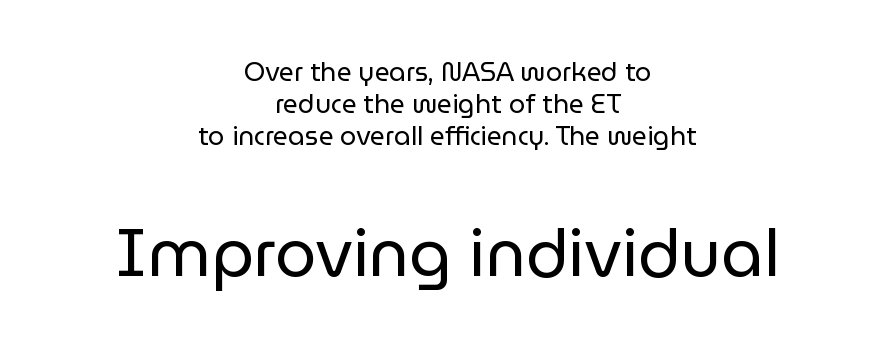
{"serif": "no", "italic": "no", "bold": "no", "weight": "regular", "width": "normal", "stroke_contrast": "low", "x_height": "medium", "monospaced": "no", "underline": "no", "align": "center", "line_spacing_ratio": 1.23, "letter_spacing": "normal", "letter_spacing_em": 0.0, "larger_block": "second", "size_ratio": 2.54, "glyph_px": 66}
